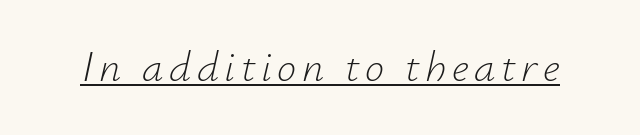
The image shows 43 px light type, italic (leaning right); set underlined; low stroke contrast and a small x-height.
